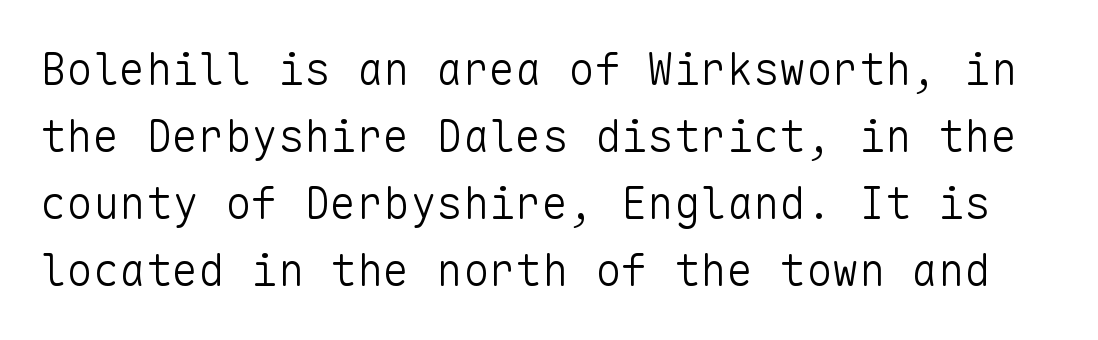
Q: Is the text bold? A: No.
Q: Is the text italic (slanted)? A: No, it is upright.
Q: Is the typeface a serif or a sans-serif typeface? A: Sans-serif.
Q: Is the text underlined? A: No.
Q: Is the spacing between letters normal or unusually wide? A: Normal.
Q: Is the spacing between lines tight, normal or loose? A: Normal.
Q: Width (condensed, normal, or wide)? A: Normal.
Q: Stroke contrast? A: Low.
Q: x-height? A: Medium.
Q: Monospaced? A: Yes.
